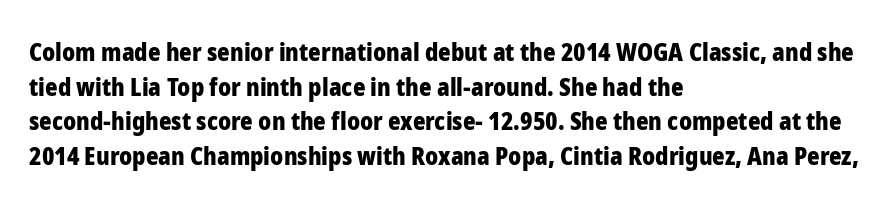
Rule under the text: the space is simply empty. Nothing unusual about the tracking: characters are spaced as the font intends. Leading: standard. This sample uses an upright cut, with every glyph sitting square on the baseline. Set as a true bold cut, around the 700 mark. Line beginnings align vertically; line endings do not.
